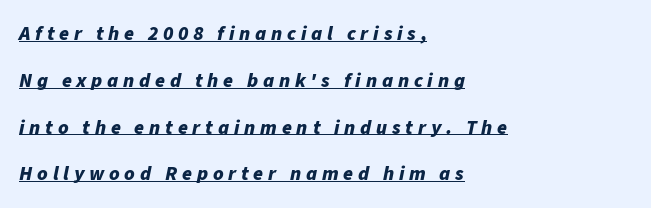
{"italic": "yes", "lean": "right", "slant_degrees": 11, "bold": "yes", "underline": "yes", "align": "left", "line_spacing": "loose", "line_spacing_ratio": 2.34, "letter_spacing": "wide", "letter_spacing_em": 0.24, "glyph_px": 20}
